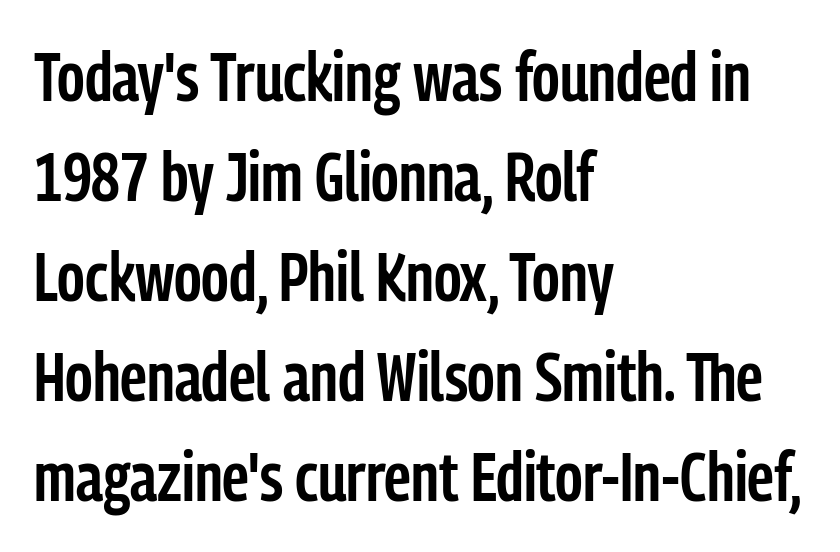
Q: Is the text bold? A: Semi-bold.
Q: Is the text italic (slanted)? A: No, it is upright.
Q: Is the typeface a serif or a sans-serif typeface? A: Sans-serif.
Q: Is the text underlined? A: No.
Q: How is the paragraph aligned? A: Left-aligned.
Q: Is the spacing between letters normal or unusually wide? A: Normal.
Q: Is the spacing between lines tight, normal or loose? A: Normal.
Q: Width (condensed, normal, or wide)? A: Condensed.
Q: Stroke contrast? A: Low.
Q: x-height? A: Medium.
Q: Monospaced? A: No.
